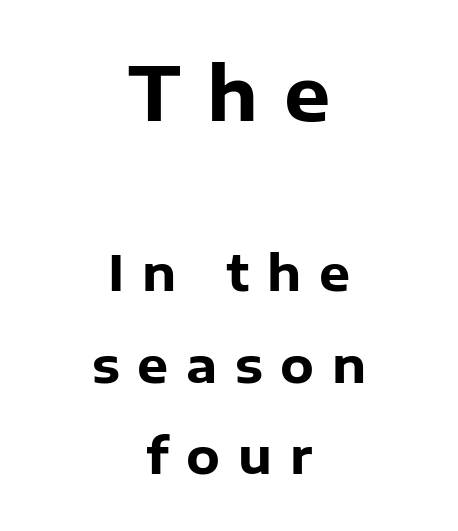
The emphasis by scale lands on block number one, above. Posture: upright roman. Each word looks stretched out because of the extra space between its letters. Pretty heavy lettering here — definitely bold. This rendering uses center alignment, leaving both contours irregular but symmetric. The space directly below the letters is spotless.
